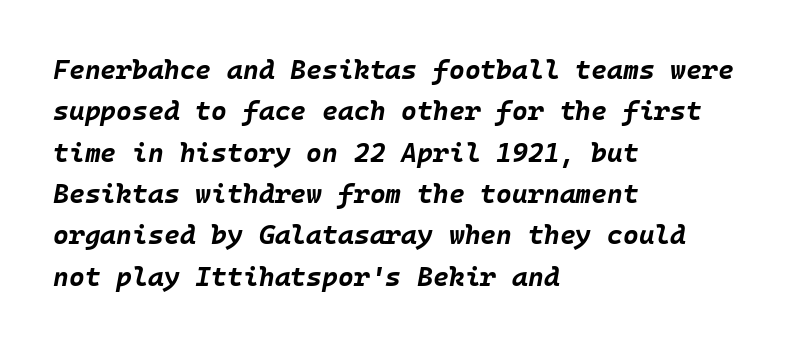
The image shows 27 px bold type, italic (leaning right); set left-aligned, normal line spacing (1.53x), normal letter spacing, not underlined.
